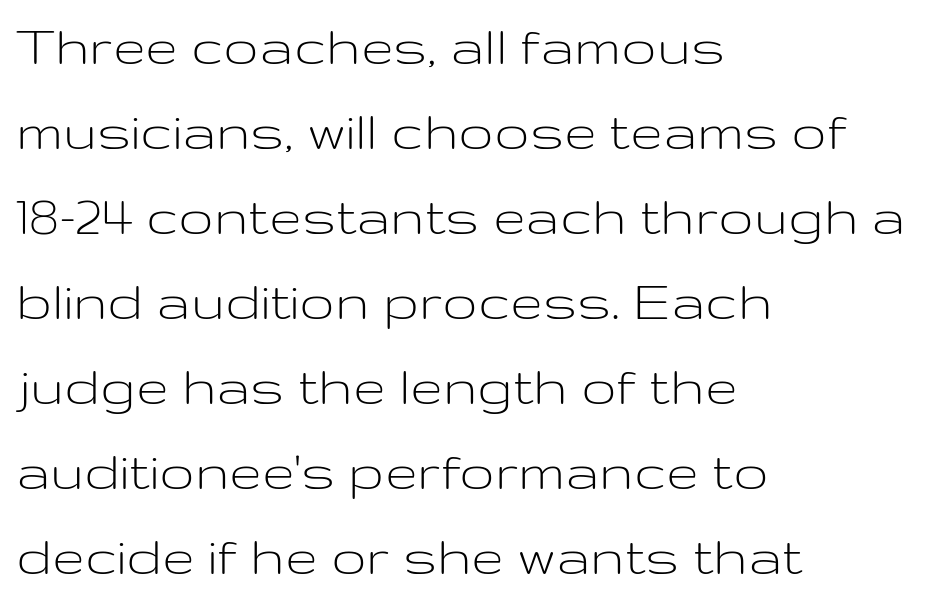
The image shows 59 px light, wide sans-serif type, upright; set left-aligned, normal line spacing (1.44x), normal letter spacing, not underlined; low stroke contrast and a medium x-height.
